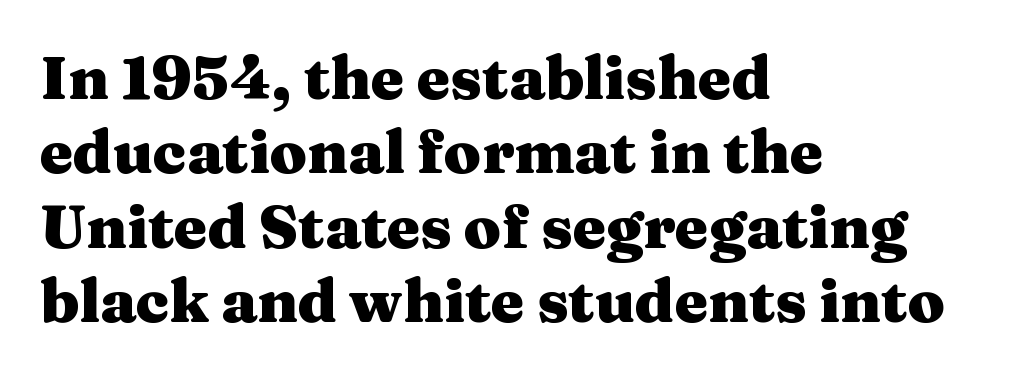
{"serif": "yes", "italic": "no", "bold": "yes", "weight": "heavy", "width": "wide", "stroke_contrast": "medium", "x_height": "medium", "monospaced": "no", "underline": "no", "align": "left", "line_spacing_ratio": 1.24, "letter_spacing": "normal", "letter_spacing_em": 0.0, "glyph_px": 60}
